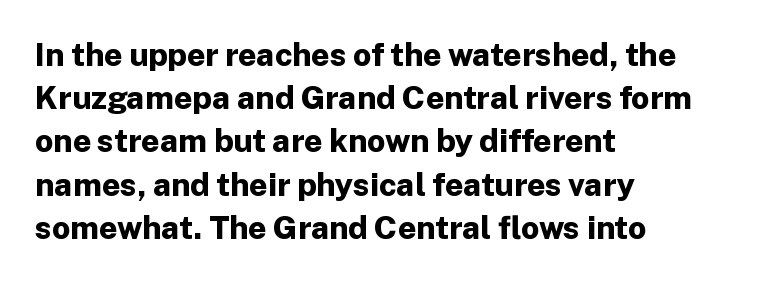
{"serif": "no", "italic": "no", "bold": "yes", "weight": "bold", "width": "normal", "stroke_contrast": "low", "x_height": "medium", "monospaced": "no", "underline": "no", "align": "left", "line_spacing": "normal", "line_spacing_ratio": 1.35, "letter_spacing": "normal", "letter_spacing_em": 0.0, "glyph_px": 32}
